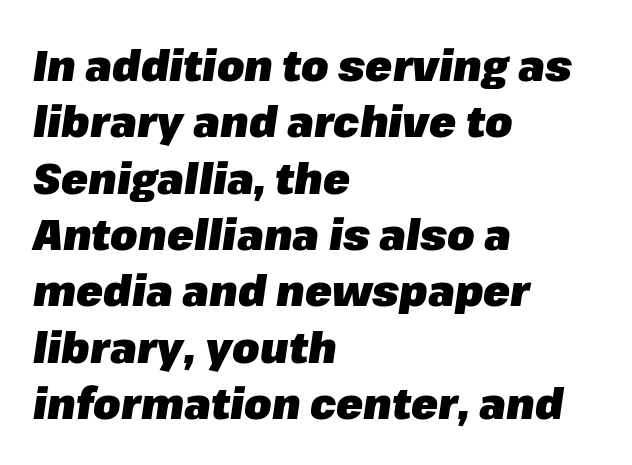
{"italic": "yes", "lean": "right", "slant_degrees": 8, "bold": "yes", "weight": "heavy", "width": "normal", "stroke_contrast": "low", "x_height": "medium", "monospaced": "no", "underline": "no", "align": "left", "line_spacing": "normal", "line_spacing_ratio": 1.28, "letter_spacing": "normal", "letter_spacing_em": 0.0, "glyph_px": 44}
